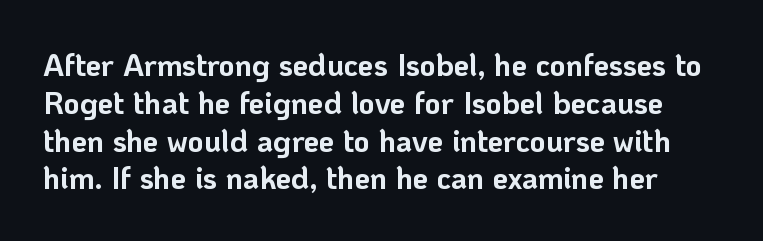
{"serif": "no", "italic": "no", "bold": "yes", "weight": "bold", "width": "normal", "stroke_contrast": "low", "x_height": "medium", "monospaced": "no", "underline": "no", "line_spacing_ratio": 1.22, "letter_spacing": "normal", "letter_spacing_em": 0.0, "glyph_px": 31}
